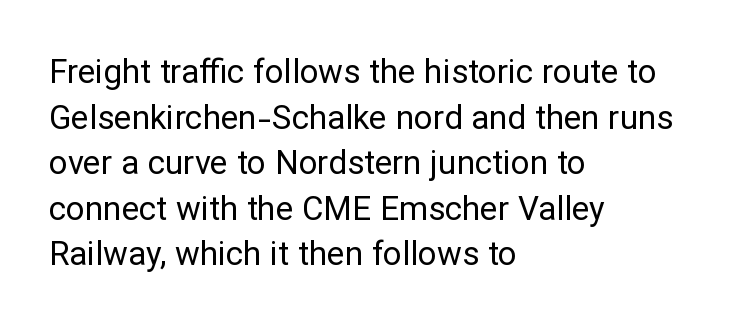
Observe the absence of serifs on each vertical stroke in this sample. These lines are rendered in a variable-pitch font. Rows of type keep a routine distance in the vertical direction. Stems here are at most as thick as an everyday book face. Every character sits straight up, as roman type does.
